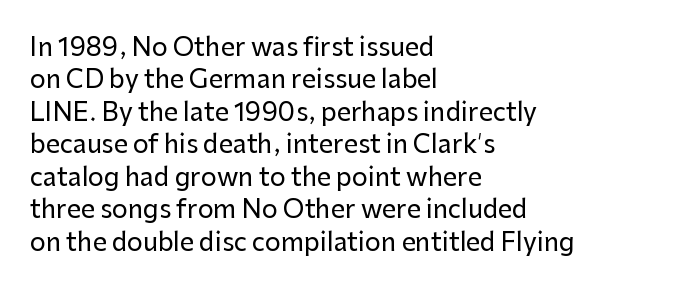
The image shows 25 px text type, upright; set left-aligned, normal line spacing (1.3x), normal letter spacing, not underlined.
